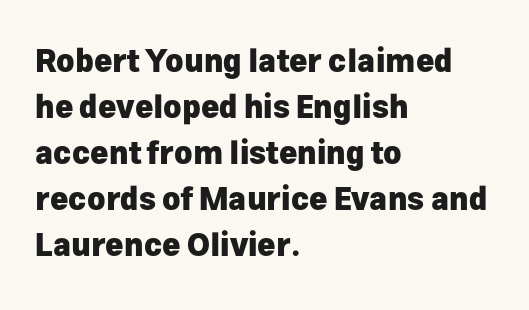
The image shows 31 px heavy sans-serif type, upright; set left-aligned, normal line spacing (1.48x), normal letter spacing, not underlined; low stroke contrast and a medium x-height.
